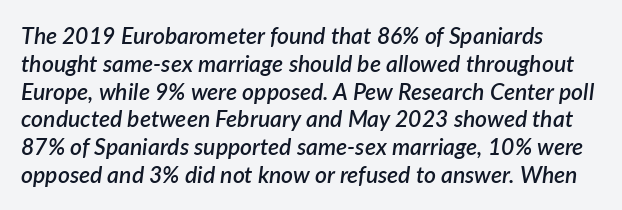
Look at the tracking — it's just the regular setting, nothing added. Anything drawn beneath the words? Only blank space. The characters look somewhat weighty, a semibold short of true bold. Is the type slanted? Yes — the strokes lean at a clear angle.
